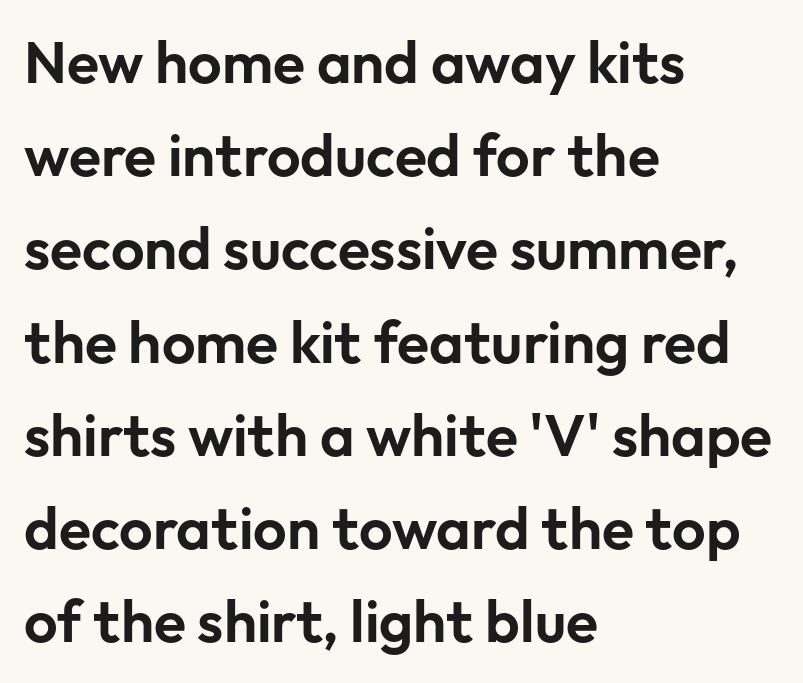
Where is the straight margin? On the left. Is this a fixed-width face? No — the glyphs have proportional, varying widths. Standard letterfit; no display-style spreading of the glyphs. Normally led — the rows are evenly, conventionally spaced.
